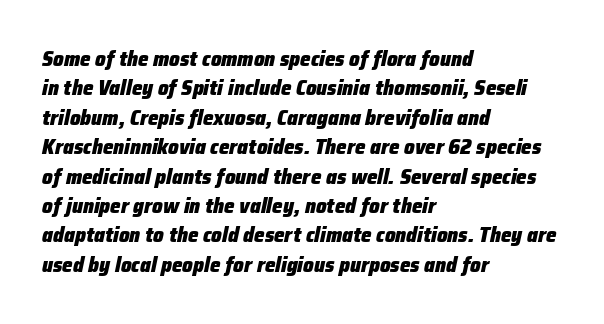
Which margin do the lines hug? The left one — the right edge is uneven. Compared with an ordinary text face, these strokes are far heavier — a full bold. Compared with typical paragraphs, the rows here are spaced about the same. The letters sit at their default tracking, neither squeezed nor spread.
